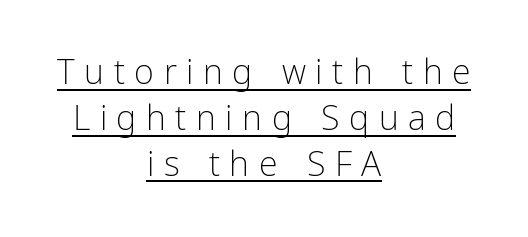
Q: Is the text bold? A: No.
Q: Is the text italic (slanted)? A: No, it is upright.
Q: Is the typeface a serif or a sans-serif typeface? A: Sans-serif.
Q: Is the text underlined? A: Yes.
Q: How is the paragraph aligned? A: Centered.
Q: Is the spacing between letters normal or unusually wide? A: Unusually wide.
Q: Is the spacing between lines tight, normal or loose? A: Normal.
Q: Width (condensed, normal, or wide)? A: Condensed.
Q: Stroke contrast? A: Low.
Q: x-height? A: Medium.
Q: Monospaced? A: No.
